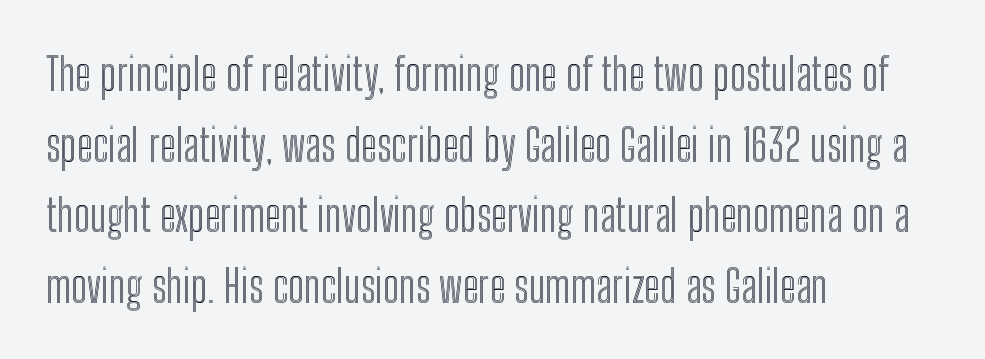
The designer left line spacing at the default. No extra tracking has been applied to these lines. These lines are set flush left with a ragged right edge. The letters stand straight up with perfectly vertical stems. Bare-footed words on every line. Proportional: the letters do not fall into vertical columns.
